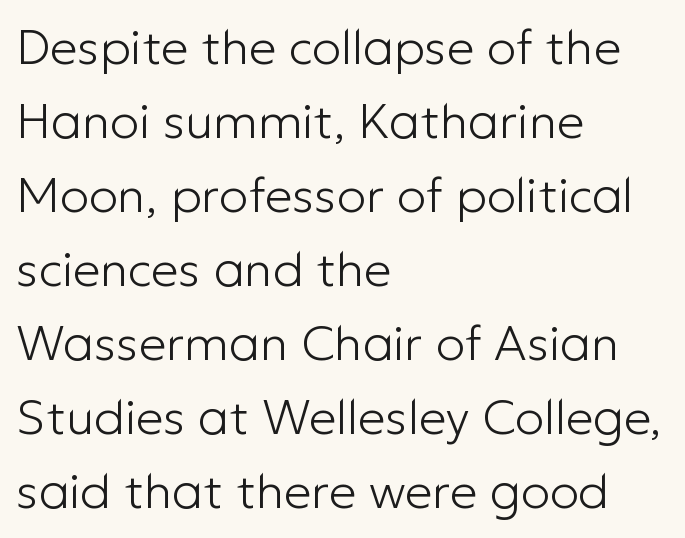
Q: Is the text bold? A: No.
Q: Is the text italic (slanted)? A: No, it is upright.
Q: Is the typeface a serif or a sans-serif typeface? A: Sans-serif.
Q: Is the text underlined? A: No.
Q: How is the paragraph aligned? A: Left-aligned.
Q: Is the spacing between letters normal or unusually wide? A: Normal.
Q: Is the spacing between lines tight, normal or loose? A: Normal.
Q: Width (condensed, normal, or wide)? A: Normal.
Q: Stroke contrast? A: Low.
Q: x-height? A: Medium.
Q: Monospaced? A: No.
